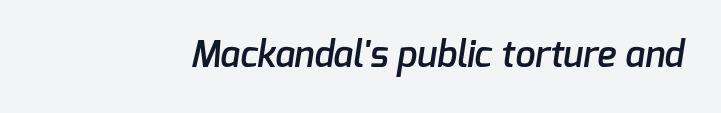
{"serif": "no", "bold": "semi", "weight": "semibold", "width": "normal", "stroke_contrast": "low", "x_height": "medium", "monospaced": "no", "underline": "no", "letter_spacing": "normal", "letter_spacing_em": 0.0, "glyph_px": 36}
